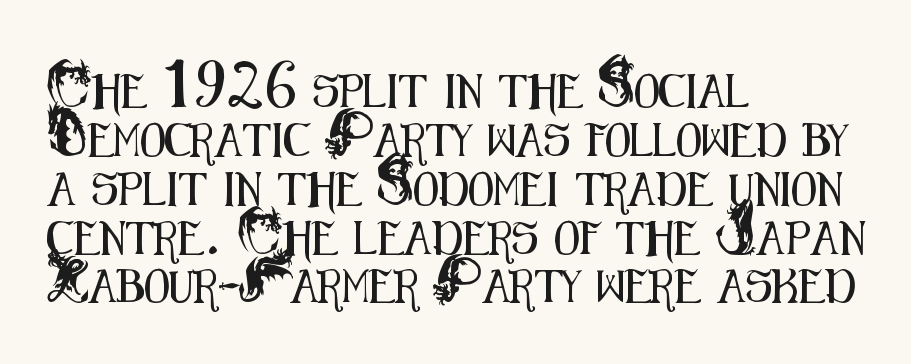
Q: Is the text italic (slanted)? A: No, it is upright.
Q: Is the typeface a serif or a sans-serif typeface? A: Sans-serif.
Q: Is the text underlined? A: No.
Q: How is the paragraph aligned? A: Left-aligned.
Q: Is the spacing between letters normal or unusually wide? A: Normal.
Q: Is the spacing between lines tight, normal or loose? A: Normal.
Q: Width (condensed, normal, or wide)? A: Condensed.
Q: Stroke contrast? A: Medium.
Q: x-height? A: Small.
Q: Monospaced? A: No.
